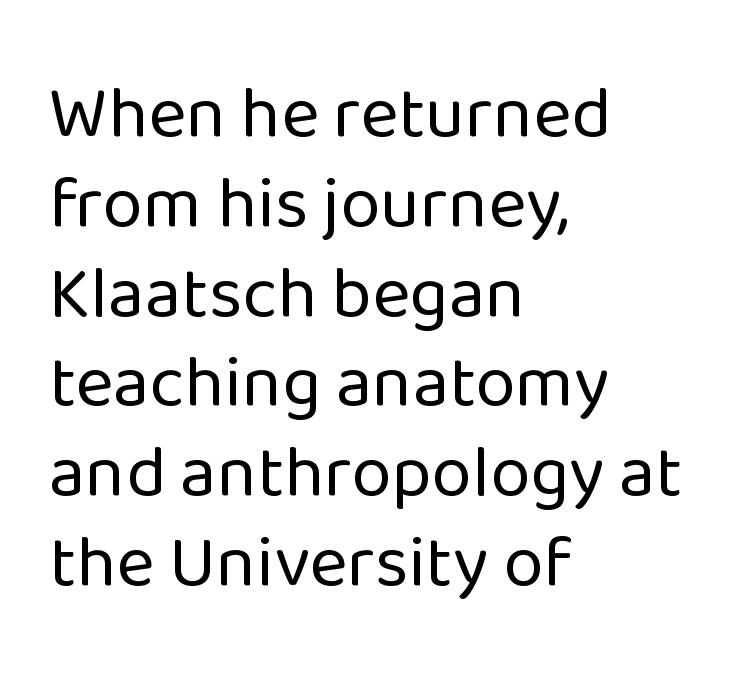
{"serif": "no", "italic": "no", "bold": "no", "weight": "regular", "width": "normal", "stroke_contrast": "low", "x_height": "medium", "monospaced": "no", "underline": "no", "align": "left", "line_spacing_ratio": 1.23, "letter_spacing": "normal", "letter_spacing_em": 0.0, "glyph_px": 73}
